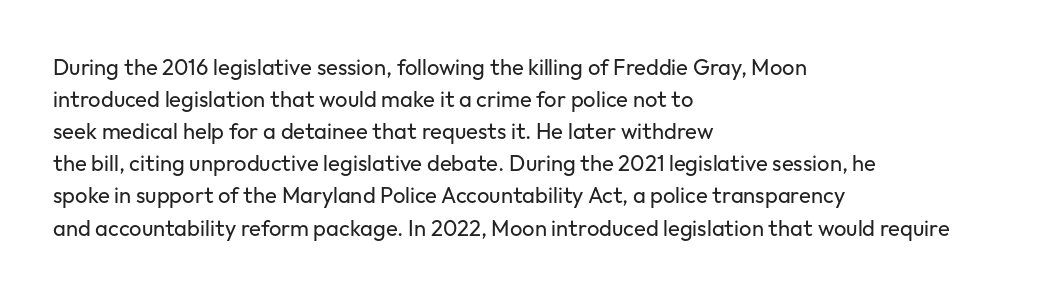
Weight: in the light-to-regular range. These lines keep a tight, regular rhythm from letter to letter. Any mark beneath the type? The region is blank. Left-aligned paragraph, ragged on the right. If you drew a line through each stem, it would be perfectly vertical. Honestly, the row spacing looks completely unremarkable.
